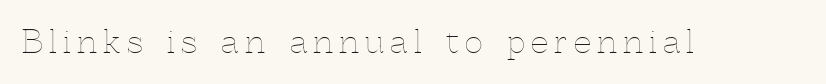
Each letter keeps its own natural width here, so spacing adapts to shape. Designer's note — italics off, roman on. Decoration check: the copy has no underline. A quiet, ordinary-to-light weight characterises the typeface. The type is letterspaced generously, with wide tracking.
